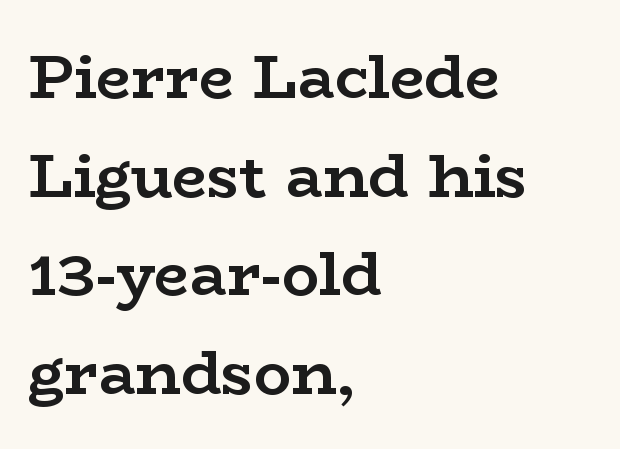
Pretty heavy lettering here — definitely bold. The rendering uses a moderate line-height, typical for paragraphs. The rendering uses natural spacing where letterforms have individual widths. The passage is arranged the way most books set body copy — flush left. Short note: letters normally spaced.
